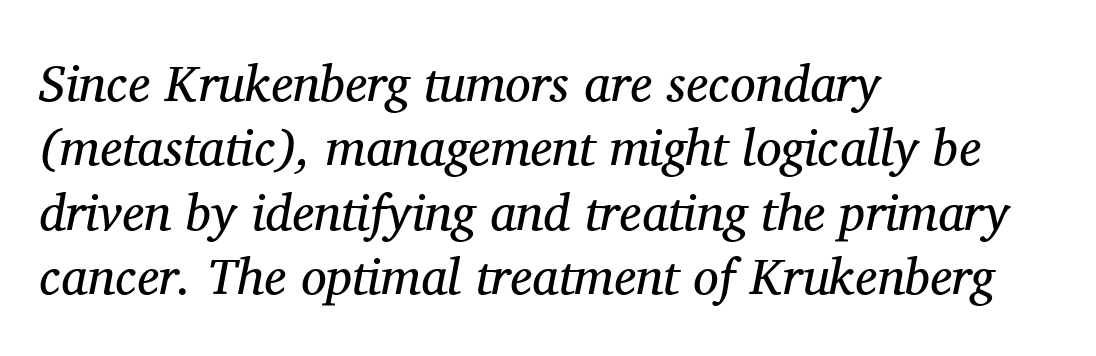
The image shows 51 px regular-weight serif type, italic (leaning right); set left-aligned, normal line spacing (1.26x), normal letter spacing, not underlined; medium stroke contrast and a medium x-height.
